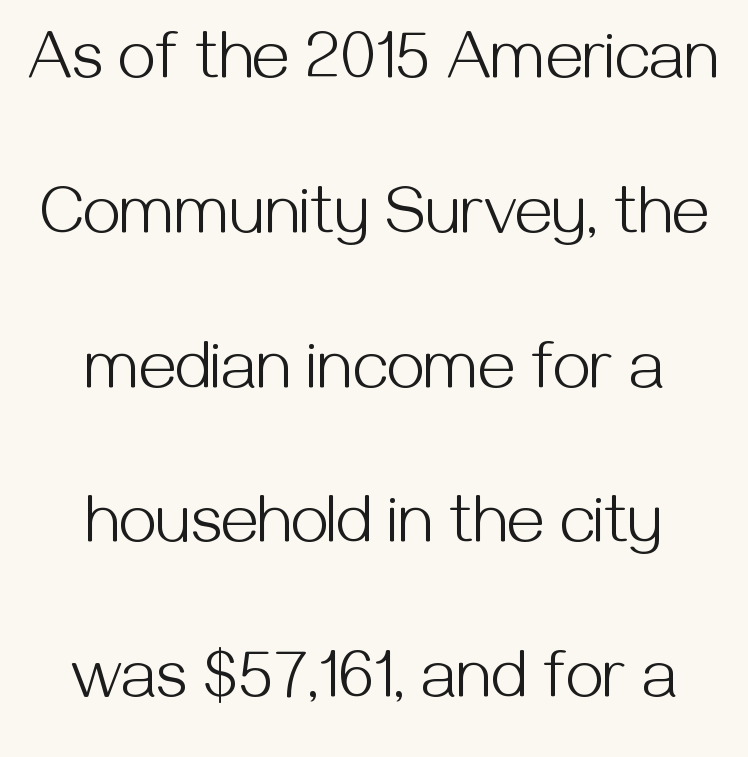
The lettering stays uniformly vertical, giving the passage a roman look. Bare-footed words on every line. A typesetter would call this proportional, since set widths differ per character. These lines stand farther apart than default settings would place them. Grotesque or geometric, the face here clearly has no serifs.
